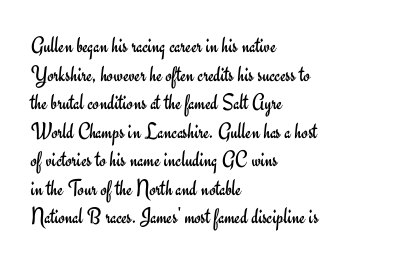
{"bold": "no", "underline": "no", "align": "left", "line_spacing_ratio": 1.24, "letter_spacing": "normal", "letter_spacing_em": 0.0, "glyph_px": 23}
